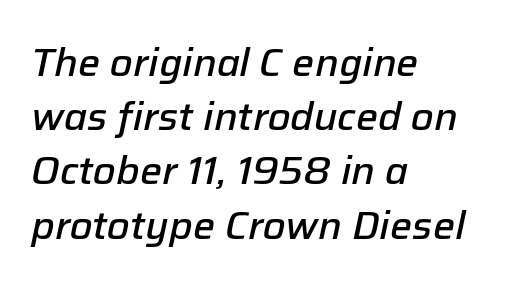
The sample has been set in demibold, a notch under bold. The foot of each line stays bare and open. When letters slant like this, we call the style italic. Nobody touched the tracking dial on this one. Successive baselines arrive at the customary interval.
